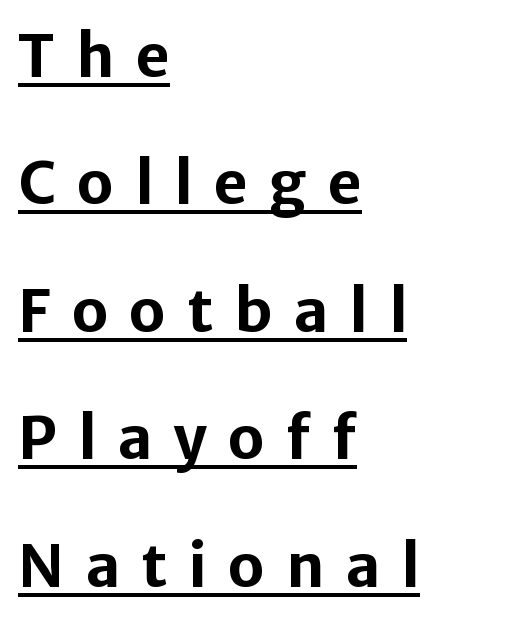
The image shows 59 px bold sans-serif type, upright; set left-aligned, loose line spacing (2.16x), unusually wide letter spacing (+0.36 em), underlined; low stroke contrast and a medium x-height.
